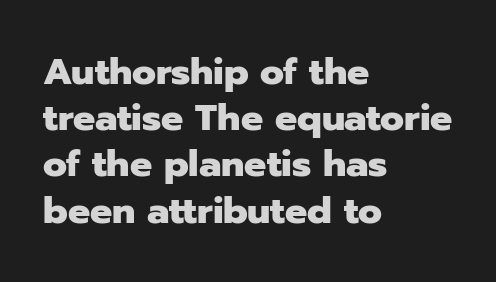
The image shows 37 px heavy sans-serif type, upright; set left-aligned, normal line spacing (1.25x), normal letter spacing, not underlined; low stroke contrast and a medium x-height.
